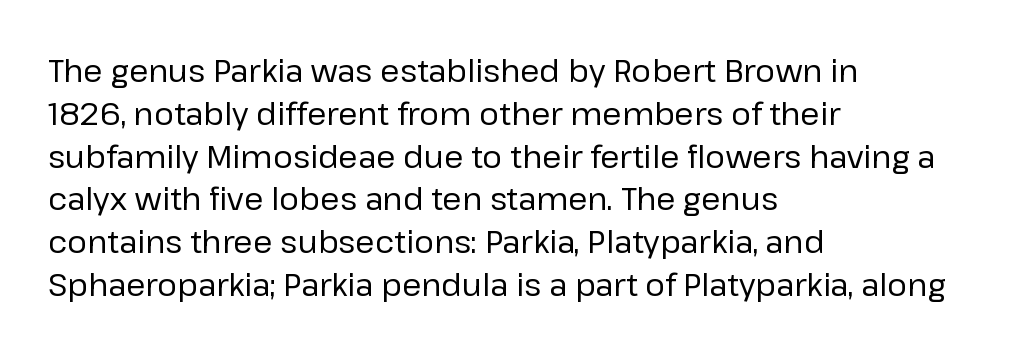
The image shows 31 px regular-weight sans-serif type, upright; set left-aligned, normal line spacing (1.38x), normal letter spacing, not underlined; low stroke contrast and a medium x-height.
